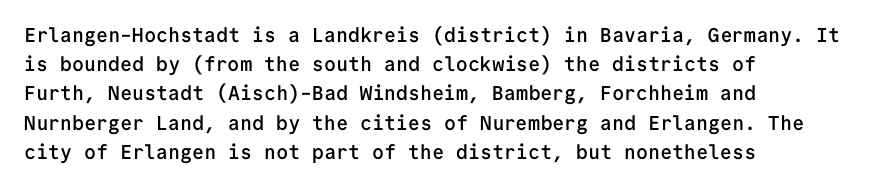
The image shows 20 px text type, upright; set left-aligned, normal line spacing (1.46x), normal letter spacing, not underlined.
